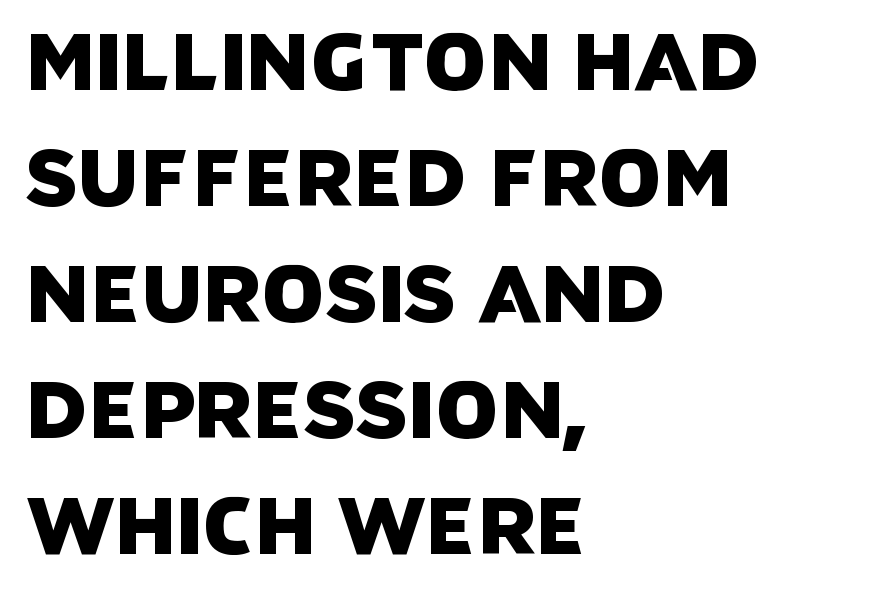
These lines are rendered in a variable-pitch font. Normally led — the rows are evenly, conventionally spaced. In CSS terms this would be text-align: left. No word sits above an underline. Observe the absence of serifs on each vertical stroke in this sample. This rendering leaves character spacing at its baseline value.
